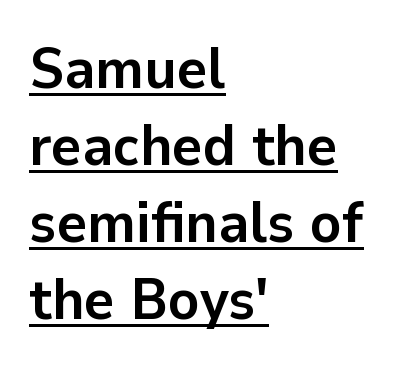
{"serif": "no", "italic": "no", "bold": "yes", "weight": "semibold", "width": "normal", "stroke_contrast": "low", "x_height": "medium", "monospaced": "no", "underline": "yes", "align": "left", "line_spacing": "normal", "line_spacing_ratio": 1.33, "letter_spacing": "normal", "letter_spacing_em": 0.0, "glyph_px": 58}
